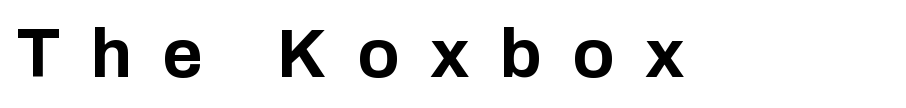
{"serif": "no", "italic": "no", "bold": "yes", "weight": "bold", "width": "normal", "stroke_contrast": "low", "x_height": "medium", "monospaced": "no", "underline": "no", "letter_spacing": "wide", "letter_spacing_em": 0.44, "glyph_px": 69}
